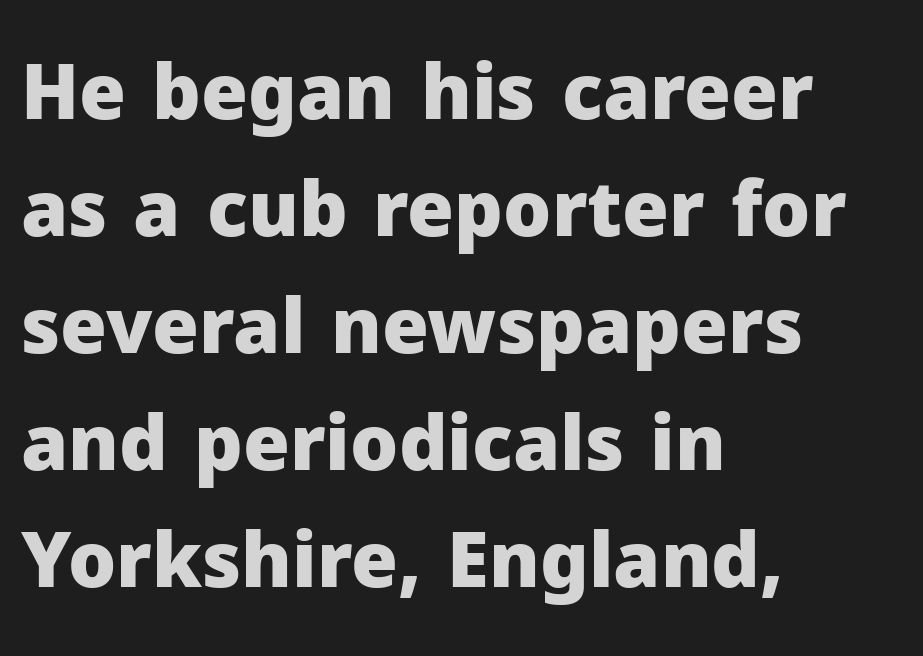
Q: Is the text bold? A: Yes.
Q: Is the text italic (slanted)? A: No, it is upright.
Q: Is the typeface a serif or a sans-serif typeface? A: Sans-serif.
Q: Is the text underlined? A: No.
Q: How is the paragraph aligned? A: Left-aligned.
Q: Is the spacing between letters normal or unusually wide? A: Normal.
Q: Is the spacing between lines tight, normal or loose? A: Normal.
Q: Width (condensed, normal, or wide)? A: Normal.
Q: Stroke contrast? A: Low.
Q: x-height? A: Medium.
Q: Monospaced? A: No.
